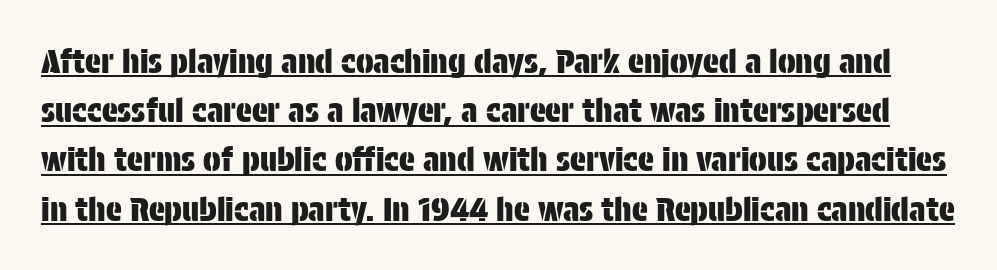
The image shows 33 px condensed sans-serif type, upright; set normal line spacing (1.49x), normal letter spacing, underlined; low stroke contrast and a large x-height.
